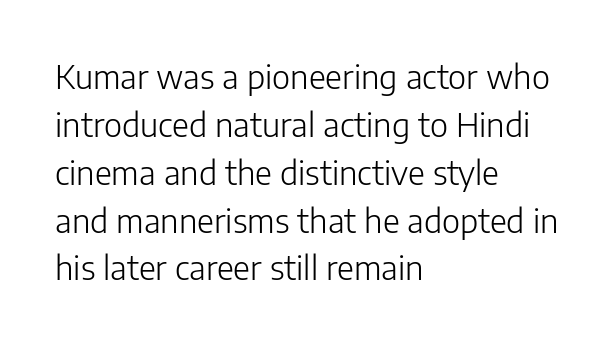
The image shows 33 px light sans-serif type, upright; set left-aligned, normal line spacing (1.45x), normal letter spacing, not underlined; low stroke contrast and a medium x-height.
